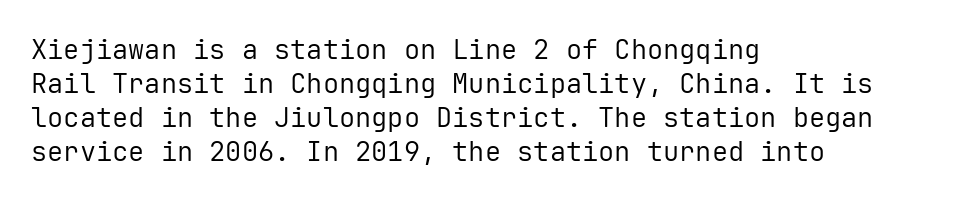
Q: Is the text bold? A: No.
Q: Is the text italic (slanted)? A: No, it is upright.
Q: Is the text underlined? A: No.
Q: How is the paragraph aligned? A: Left-aligned.
Q: Is the spacing between letters normal or unusually wide? A: Normal.
Q: Is the spacing between lines tight, normal or loose? A: Normal.
